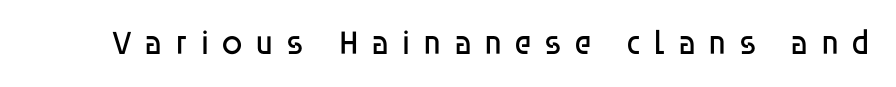
The image shows 34 px regular-weight sans-serif type, upright; set unusually wide letter spacing (+0.35 em), not underlined; low stroke contrast and a large x-height.
